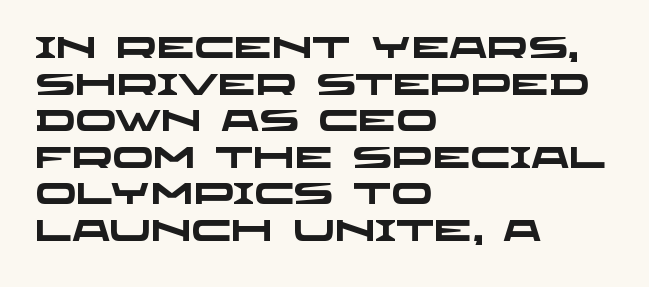
Q: Is the text bold? A: Yes.
Q: Is the typeface a serif or a sans-serif typeface? A: Sans-serif.
Q: Is the text underlined? A: No.
Q: How is the paragraph aligned? A: Left-aligned.
Q: Is the spacing between letters normal or unusually wide? A: Normal.
Q: Width (condensed, normal, or wide)? A: Wide.
Q: Stroke contrast? A: Low.
Q: x-height? A: Large.
Q: Monospaced? A: No.
